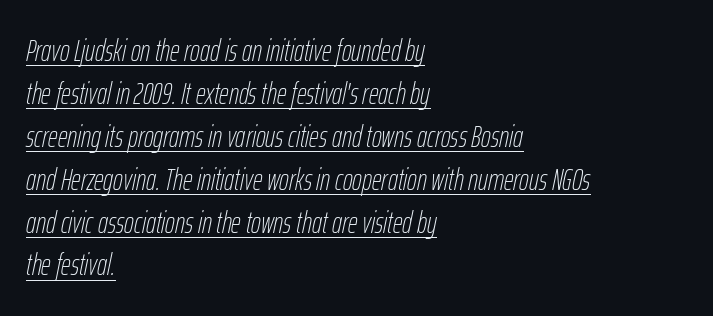
Each letter keeps its own natural width here, so spacing adapts to shape. How would I describe the line gaps? Plain and ordinary. Visually the block forms a straight wall on the left and a jagged coastline on the right. Every word sits above its own underline. Bold? No — there's no thickening of the strokes. Rendered with sloped, italic letterforms.
